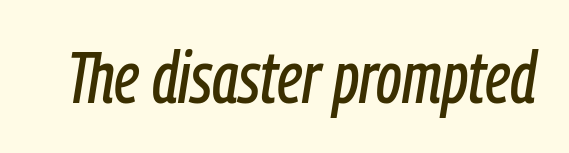
Q: Is the text italic (slanted)? A: Yes, it leans right by about 9 degrees.
Q: Is the text underlined? A: No.
Q: Is the spacing between letters normal or unusually wide? A: Normal.
Q: Width (condensed, normal, or wide)? A: Condensed.
Q: Stroke contrast? A: Low.
Q: x-height? A: Medium.
Q: Monospaced? A: No.
